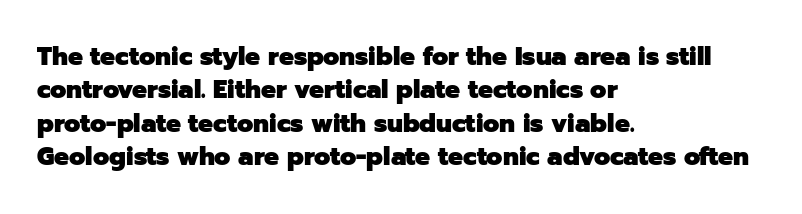
Q: Is the text bold? A: Yes.
Q: Is the text italic (slanted)? A: No, it is upright.
Q: Is the text underlined? A: No.
Q: How is the paragraph aligned? A: Left-aligned.
Q: Is the spacing between letters normal or unusually wide? A: Normal.
Q: Is the spacing between lines tight, normal or loose? A: Normal.
